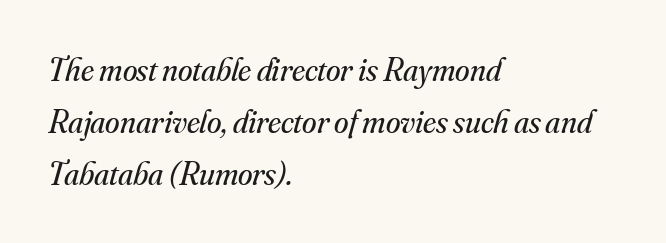
Q: Is the text bold? A: No.
Q: Is the text italic (slanted)? A: Yes, it leans right by about 16 degrees.
Q: Is the typeface a serif or a sans-serif typeface? A: Serif.
Q: Is the text underlined? A: No.
Q: How is the paragraph aligned? A: Left-aligned.
Q: Is the spacing between letters normal or unusually wide? A: Normal.
Q: Is the spacing between lines tight, normal or loose? A: Normal.
Q: Width (condensed, normal, or wide)? A: Normal.
Q: Stroke contrast? A: Medium.
Q: x-height? A: Small.
Q: Monospaced? A: No.
